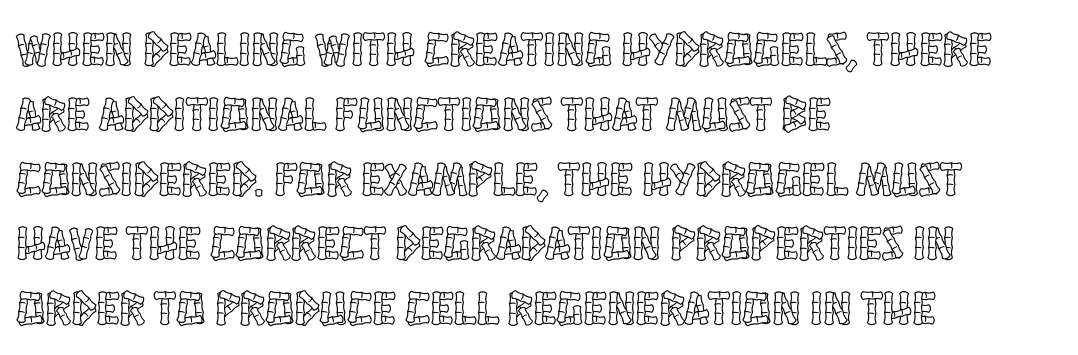
The ragged edge is on the right, which tells us the setting is flush left. This block has exactly the height ordinary leading produces. Has an underline been added? It has not. Do the characters align in a grid? No, the font is proportional.
